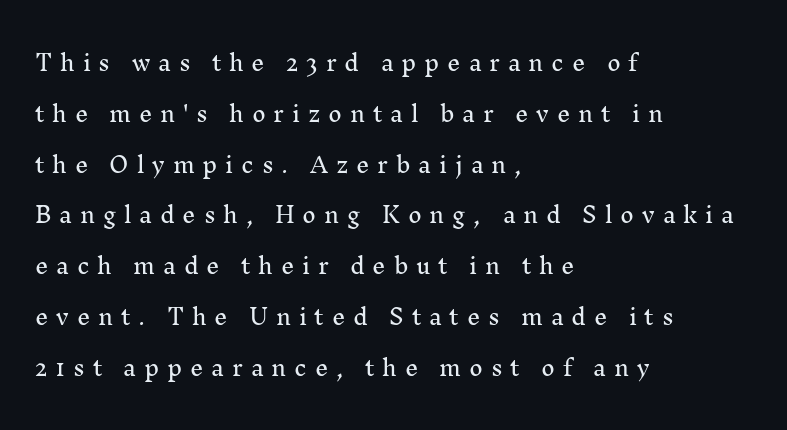
{"italic": "no", "underline": "no", "align": "left", "line_spacing": "loose", "line_spacing_ratio": 2.42, "letter_spacing": "wide", "letter_spacing_em": 0.37, "glyph_px": 21}
